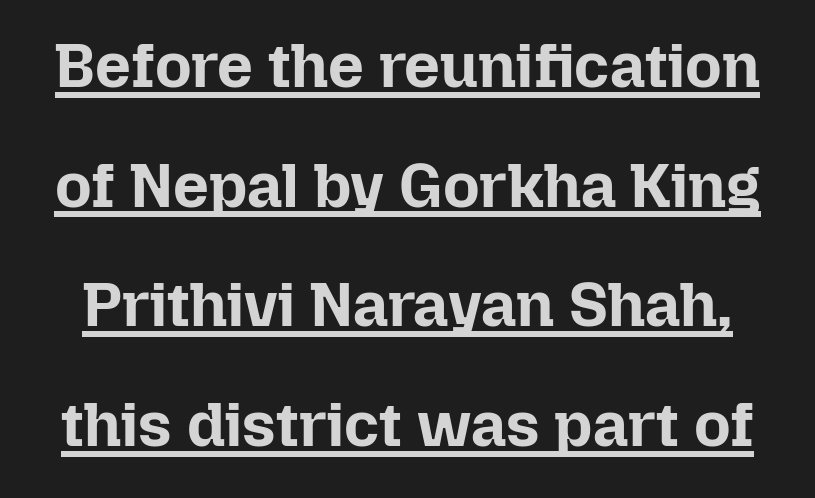
Q: Is the text bold? A: Yes.
Q: Is the text italic (slanted)? A: No, it is upright.
Q: Is the text underlined? A: Yes.
Q: Is the spacing between letters normal or unusually wide? A: Normal.
Q: Is the spacing between lines tight, normal or loose? A: Loose.
Q: Width (condensed, normal, or wide)? A: Normal.
Q: Stroke contrast? A: Low.
Q: x-height? A: Medium.
Q: Monospaced? A: No.
